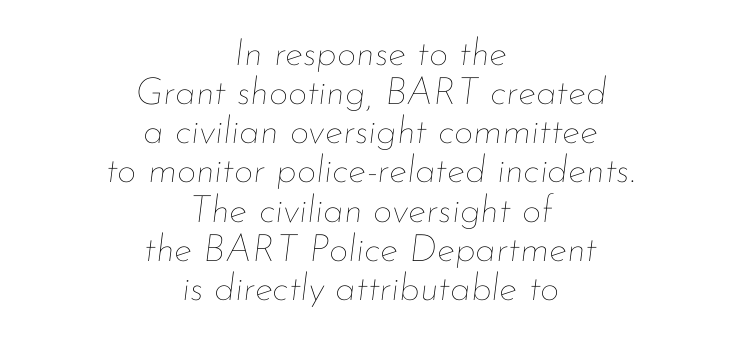
The image shows 38 px thin type, italic (leaning right); set centered, tight line spacing (1.03x), normal letter spacing, not underlined; low stroke contrast and a small x-height.
